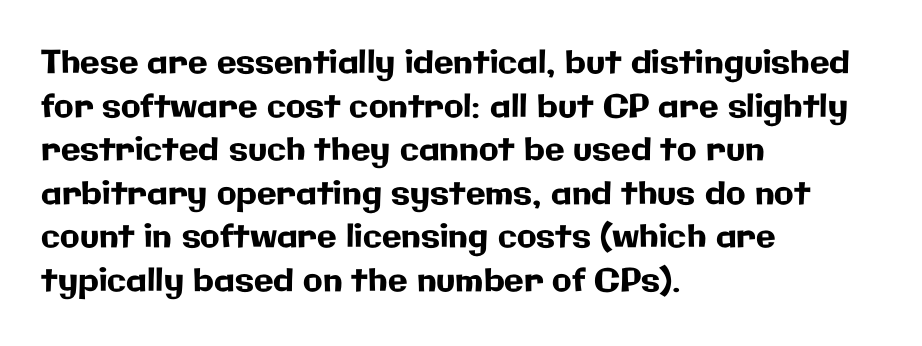
{"serif": "no", "italic": "no", "width": "normal", "stroke_contrast": "low", "x_height": "medium", "monospaced": "no", "underline": "no", "align": "left", "line_spacing": "normal", "line_spacing_ratio": 1.36, "letter_spacing": "normal", "letter_spacing_em": 0.0, "glyph_px": 32}
